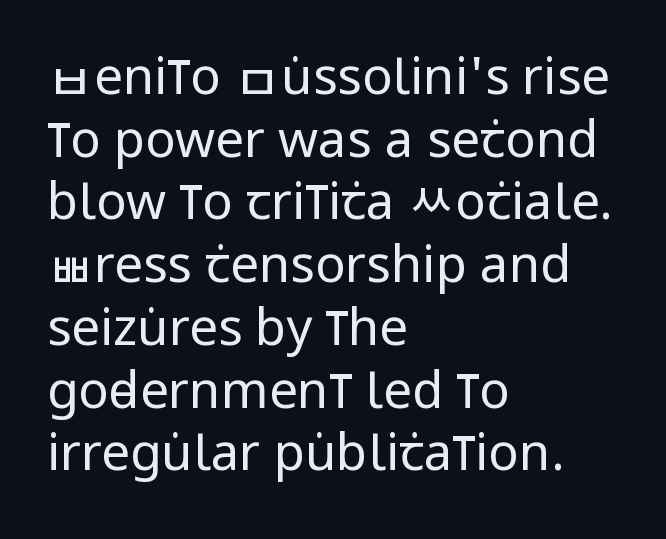
Q: Is the text bold? A: No.
Q: Is the text italic (slanted)? A: No, it is upright.
Q: Is the typeface a serif or a sans-serif typeface? A: Sans-serif.
Q: Is the text underlined? A: No.
Q: How is the paragraph aligned? A: Left-aligned.
Q: Is the spacing between letters normal or unusually wide? A: Normal.
Q: Width (condensed, normal, or wide)? A: Condensed.
Q: Stroke contrast? A: Low.
Q: x-height? A: Large.
Q: Monospaced? A: No.
